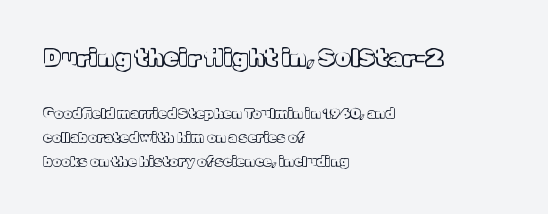
Q: Is the text italic (slanted)? A: No, it is upright.
Q: Is the text underlined? A: No.
Q: How is the paragraph aligned? A: Left-aligned.
Q: Is the spacing between letters normal or unusually wide? A: Normal.
Q: Which block of text is set in a larger size, the first (top) or the second (bottom)? A: The first (top) one.
